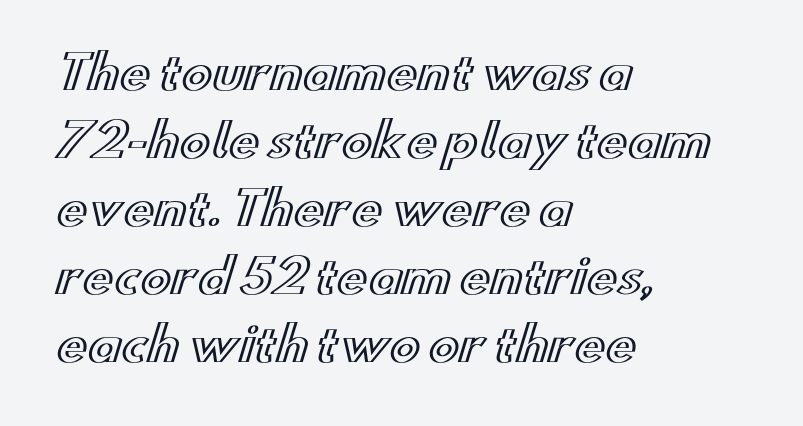
Whoever set this chose a conventional vertical rhythm. Anything drawn beneath the words? Only blank space. Nobody touched the tracking dial on this one.
